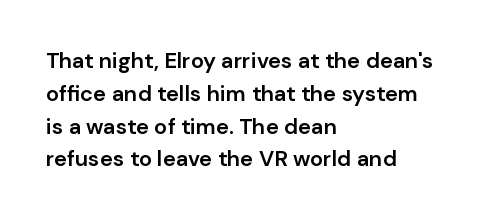
Q: Is the text bold? A: Semi-bold.
Q: Is the text italic (slanted)? A: No, it is upright.
Q: Is the text underlined? A: No.
Q: How is the paragraph aligned? A: Left-aligned.
Q: Is the spacing between letters normal or unusually wide? A: Normal.
Q: Is the spacing between lines tight, normal or loose? A: Normal.
